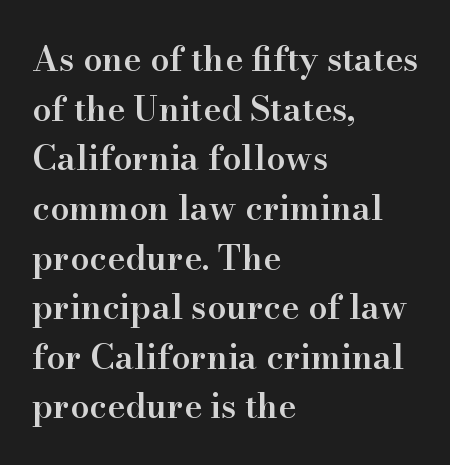
Q: Is the text bold? A: Semi-bold.
Q: Is the text italic (slanted)? A: No, it is upright.
Q: Is the typeface a serif or a sans-serif typeface? A: Serif.
Q: Is the text underlined? A: No.
Q: How is the paragraph aligned? A: Left-aligned.
Q: Is the spacing between letters normal or unusually wide? A: Normal.
Q: Is the spacing between lines tight, normal or loose? A: Normal.
Q: Width (condensed, normal, or wide)? A: Normal.
Q: Stroke contrast? A: High.
Q: x-height? A: Small.
Q: Monospaced? A: No.
